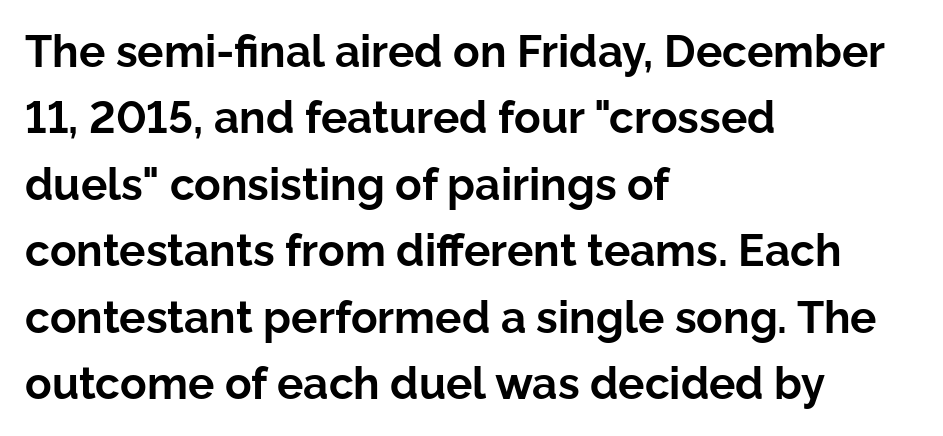
Q: Is the text bold? A: Yes.
Q: Is the text italic (slanted)? A: No, it is upright.
Q: Is the typeface a serif or a sans-serif typeface? A: Sans-serif.
Q: Is the text underlined? A: No.
Q: How is the paragraph aligned? A: Left-aligned.
Q: Is the spacing between letters normal or unusually wide? A: Normal.
Q: Is the spacing between lines tight, normal or loose? A: Normal.
Q: Width (condensed, normal, or wide)? A: Normal.
Q: Stroke contrast? A: Low.
Q: x-height? A: Medium.
Q: Monospaced? A: No.
